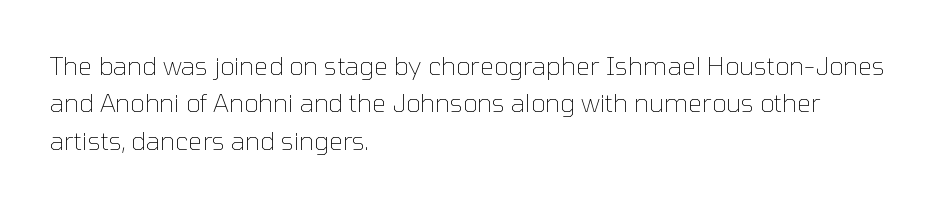
Q: Is the text bold? A: No.
Q: Is the text italic (slanted)? A: No, it is upright.
Q: Is the text underlined? A: No.
Q: How is the paragraph aligned? A: Left-aligned.
Q: Is the spacing between letters normal or unusually wide? A: Normal.
Q: Is the spacing between lines tight, normal or loose? A: Normal.
